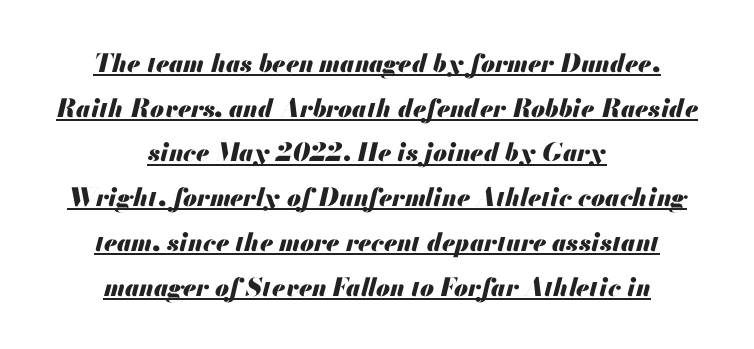
{"italic": "yes", "lean": "right", "slant_degrees": 13, "bold": "yes", "underline": "yes", "align": "center", "line_spacing_ratio": 1.79, "letter_spacing": "normal", "letter_spacing_em": 0.0, "glyph_px": 25}
